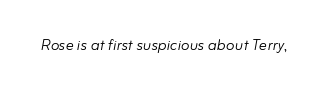
Looking at the ascenders, they clearly lean. The gaps between neighbouring characters are ordinary and unremarkable. Any mark beneath the type? The region is blank. This reads as an unemphasized weight, regular at the heaviest.
